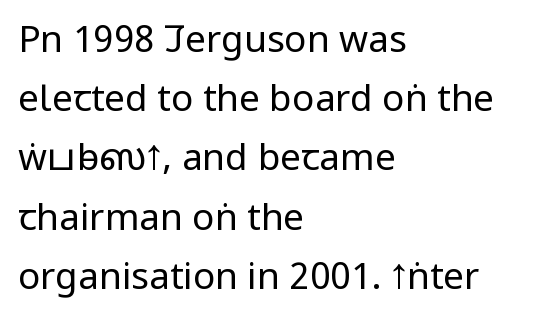
Q: Is the text bold? A: No.
Q: Is the text italic (slanted)? A: No, it is upright.
Q: Is the typeface a serif or a sans-serif typeface? A: Sans-serif.
Q: Is the text underlined? A: No.
Q: How is the paragraph aligned? A: Left-aligned.
Q: Is the spacing between letters normal or unusually wide? A: Normal.
Q: Is the spacing between lines tight, normal or loose? A: Normal.
Q: Width (condensed, normal, or wide)? A: Condensed.
Q: Stroke contrast? A: Low.
Q: x-height? A: Large.
Q: Monospaced? A: No.
